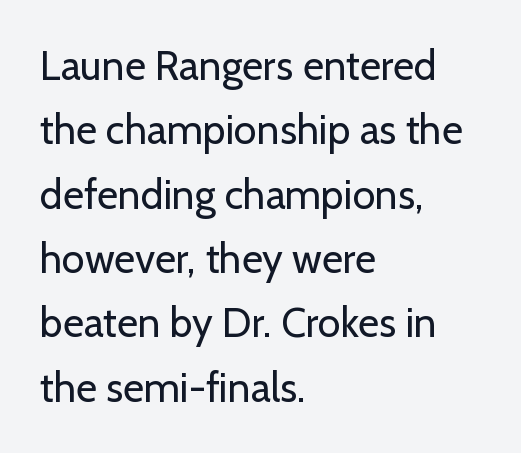
The image shows 41 px regular-weight sans-serif type, upright; set left-aligned, normal line spacing (1.57x), normal letter spacing, not underlined; low stroke contrast and a medium x-height.
